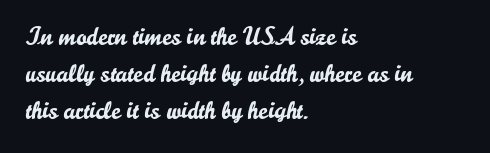
{"underline": "no", "align": "left", "line_spacing": "normal", "line_spacing_ratio": 1.49, "letter_spacing": "normal", "letter_spacing_em": 0.0, "glyph_px": 25}
